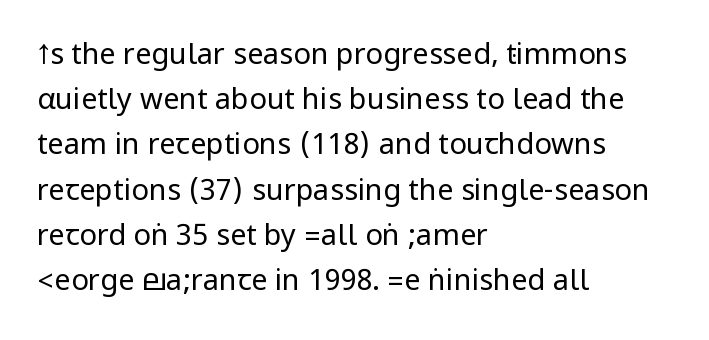
Quick note: not italic, upright. Nothing sits at the stroke ends, so this counts as sans-serif. Check under the words: just untouched page. Default kerning and tracking; the words read as compact shapes. A light-to-regular cut is what we see here. The block of text has a typical density, with ordinary space between rows.
